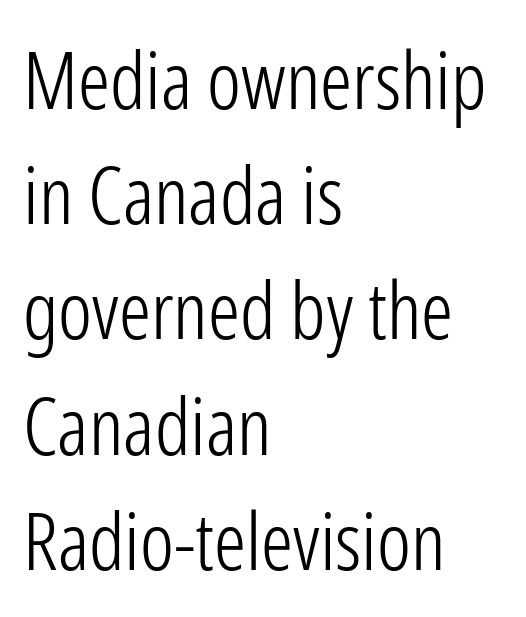
The image shows 80 px light, condensed sans-serif type, upright; set left-aligned, normal line spacing (1.44x), normal letter spacing, not underlined; low stroke contrast and a medium x-height.
